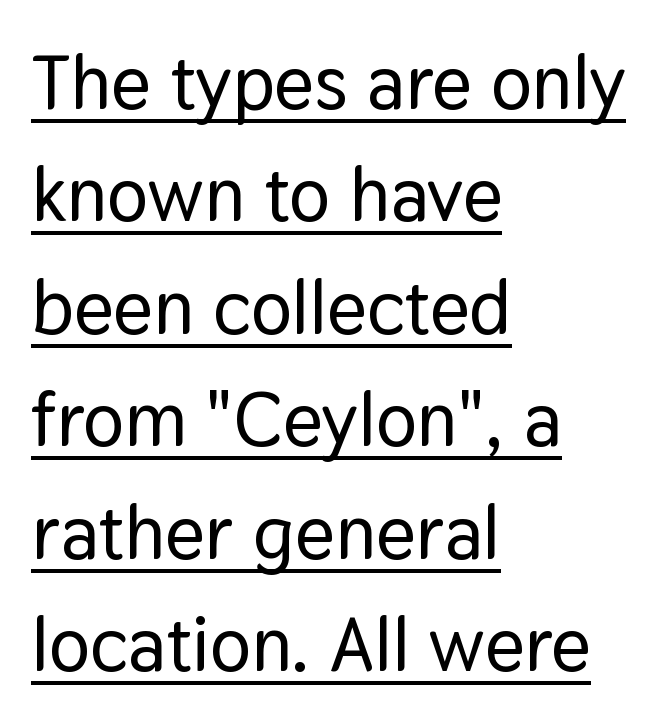
{"serif": "no", "italic": "no", "width": "normal", "stroke_contrast": "low", "x_height": "medium", "monospaced": "no", "underline": "yes", "align": "left", "line_spacing": "normal", "line_spacing_ratio": 1.46, "letter_spacing": "normal", "letter_spacing_em": 0.0, "glyph_px": 77}
